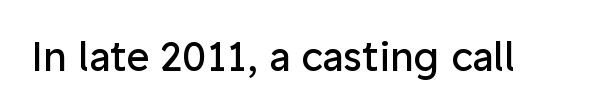
{"serif": "no", "italic": "no", "bold": "no", "weight": "regular", "width": "normal", "stroke_contrast": "low", "x_height": "medium", "monospaced": "no", "underline": "no", "letter_spacing": "normal", "letter_spacing_em": 0.0, "glyph_px": 40}
